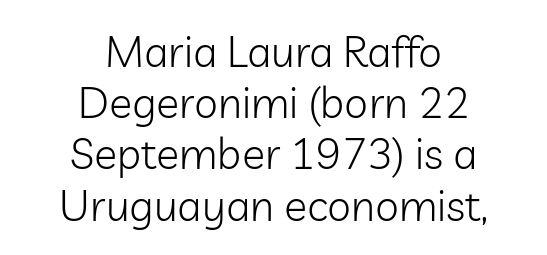
The strokes carry an ordinary text weight at most. This is the regular roman posture of the typeface. Do the characters align in a grid? No, the font is proportional. Teacher's note: observe the equal gaps on both sides — that is centered alignment. Descender tails drop into unmarked territory.
